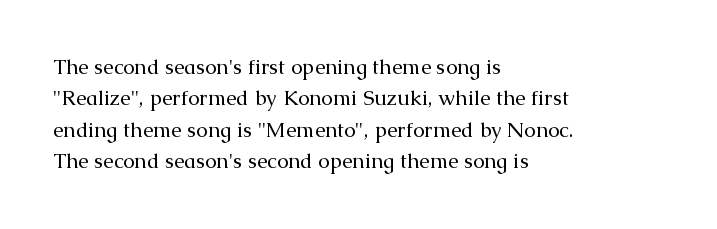
Each row of text sits above clean, open space. Italic? Not at all — the glyphs are vertical. Typeset ragged right — the left edge is the straight one. Each word holds together tightly as a unit, with standard inter-letter gaps. Interline gaps are of average width in this sample.
